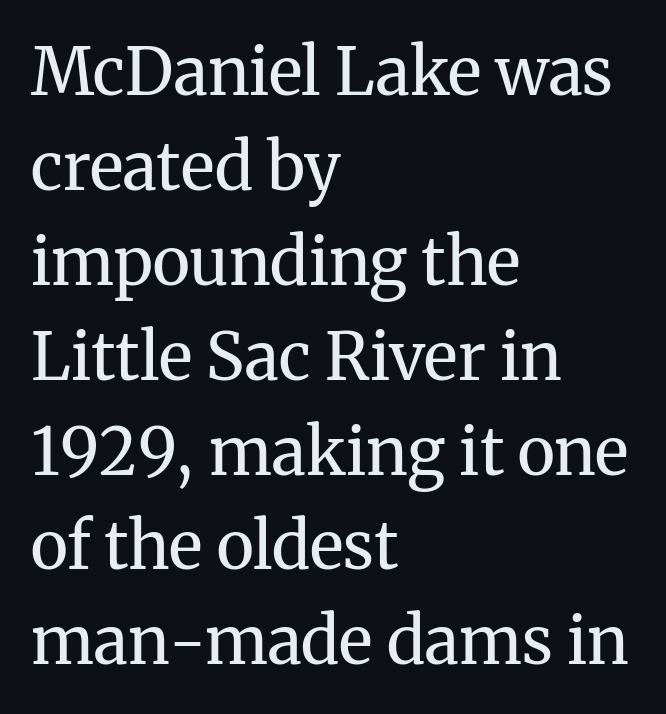
Nobody touched the tracking dial on this one. When letters stand straight like this, we call the style roman or upright. Each stroke keeps to a modest, everyday thickness or less. The letters advance in unequal steps, a hallmark of proportional type. If you measured baseline to baseline, you'd find a middling distance.
